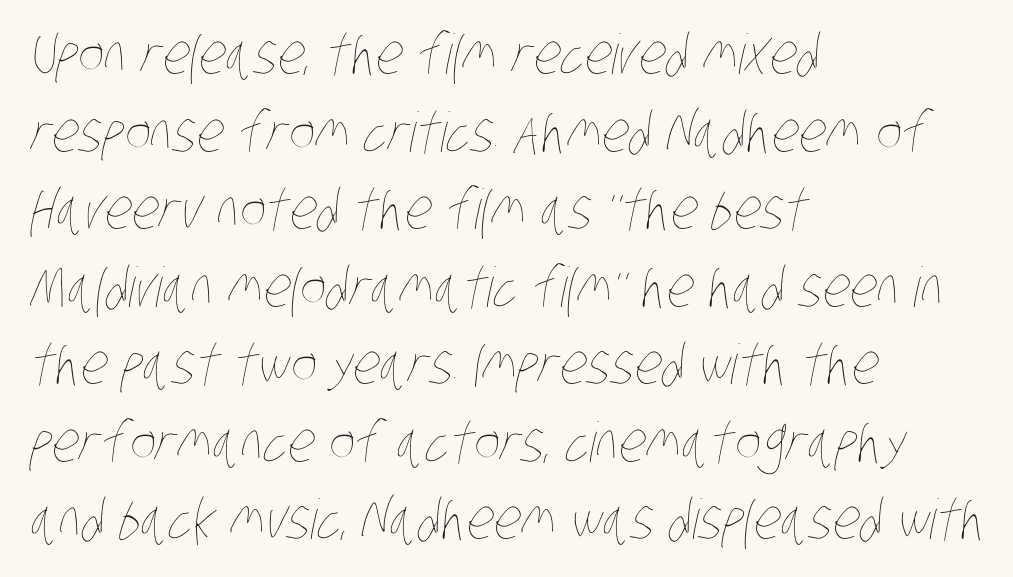
{"bold": "no", "weight": "thin", "width": "condensed", "stroke_contrast": "low", "x_height": "large", "monospaced": "no", "underline": "no", "align": "left", "line_spacing": "normal", "line_spacing_ratio": 1.41, "letter_spacing": "normal", "letter_spacing_em": 0.0, "glyph_px": 55}
